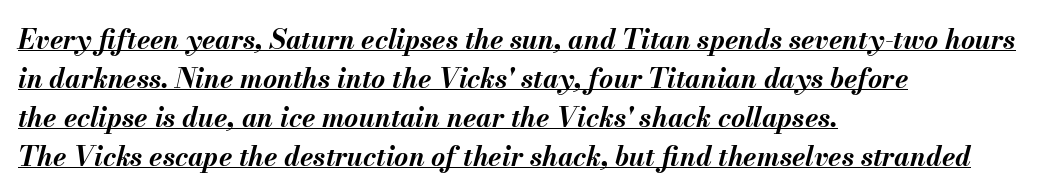
The image shows 27 px bold type, italic (leaning right); set left-aligned, normal line spacing (1.44x), normal letter spacing, underlined.
